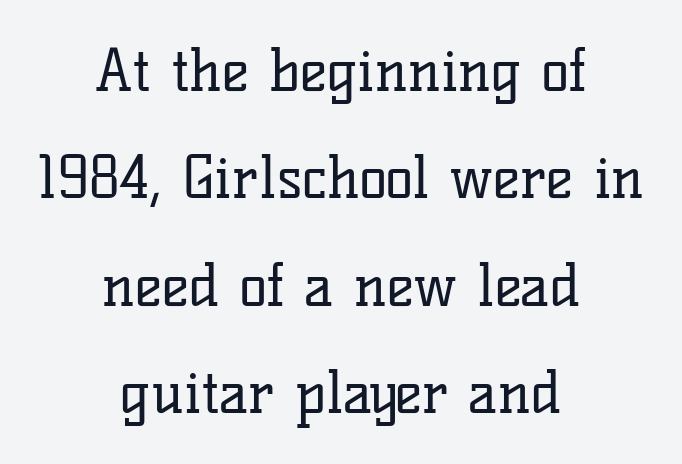
{"serif": "yes", "italic": "no", "bold": "no", "weight": "regular", "width": "normal", "stroke_contrast": "low", "x_height": "medium", "monospaced": "no", "underline": "no", "align": "center", "line_spacing_ratio": 1.85, "letter_spacing": "normal", "letter_spacing_em": 0.0, "glyph_px": 58}
